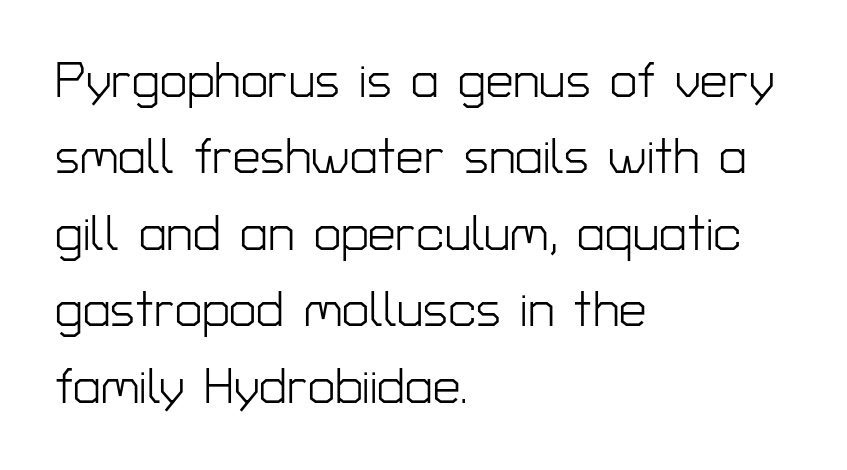
Left-aligned paragraph, ragged on the right. Check where the strokes stop: nothing finishes them off — pure sans. The face used here is proportionally spaced, like ordinary book or web type. Unmarked baselines from the first word to the last. The weight would be labelled regular, book, light, or lighter still. Italic: no, the glyphs are upright roman.
